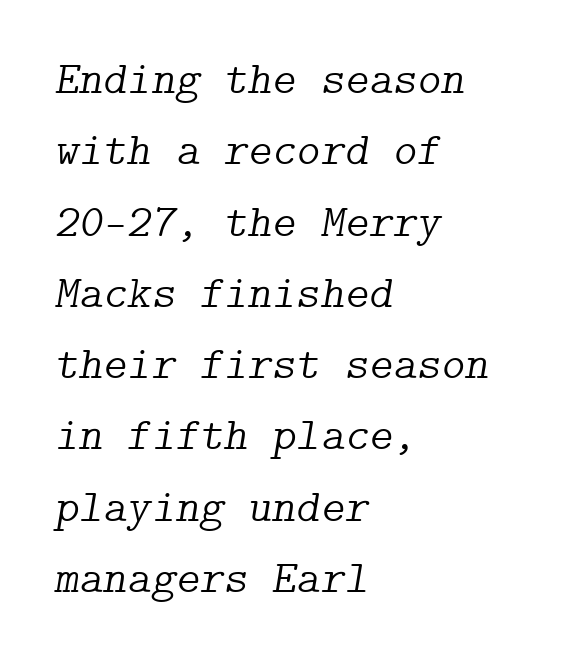
Compared with typical paragraphs, the rows here are spaced about the same. The glyphs are unaccompanied by any horizontal stroke below them. Caption: standard tracking, unaltered. Check where the strokes stop: tiny serifs finish them off. The strokes are not fattened; the text isn't bold. The text block is weighted toward the left margin, trailing off unevenly rightward.
